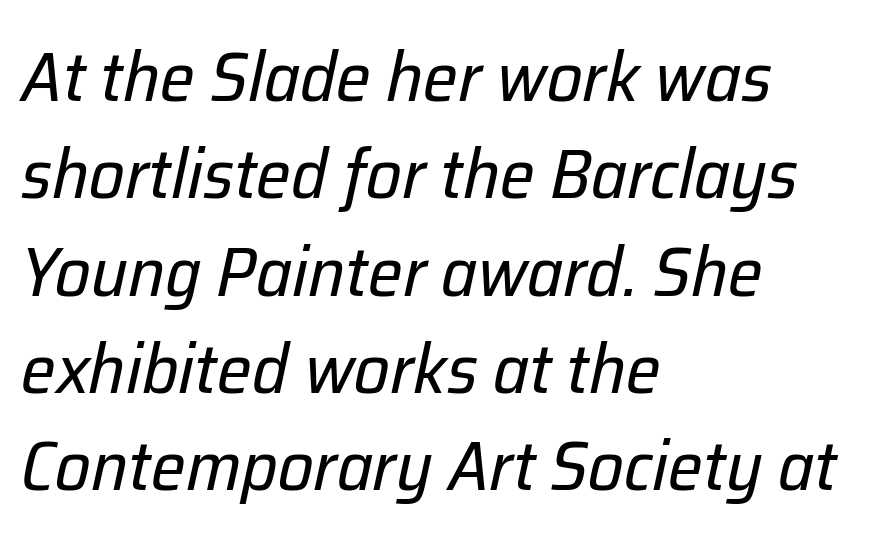
Q: Is the text bold? A: No.
Q: Is the text italic (slanted)? A: Yes, it leans right by about 12 degrees.
Q: Is the text underlined? A: No.
Q: How is the paragraph aligned? A: Left-aligned.
Q: Is the spacing between letters normal or unusually wide? A: Normal.
Q: Is the spacing between lines tight, normal or loose? A: Normal.
Q: Width (condensed, normal, or wide)? A: Normal.
Q: Stroke contrast? A: Low.
Q: x-height? A: Medium.
Q: Monospaced? A: No.
